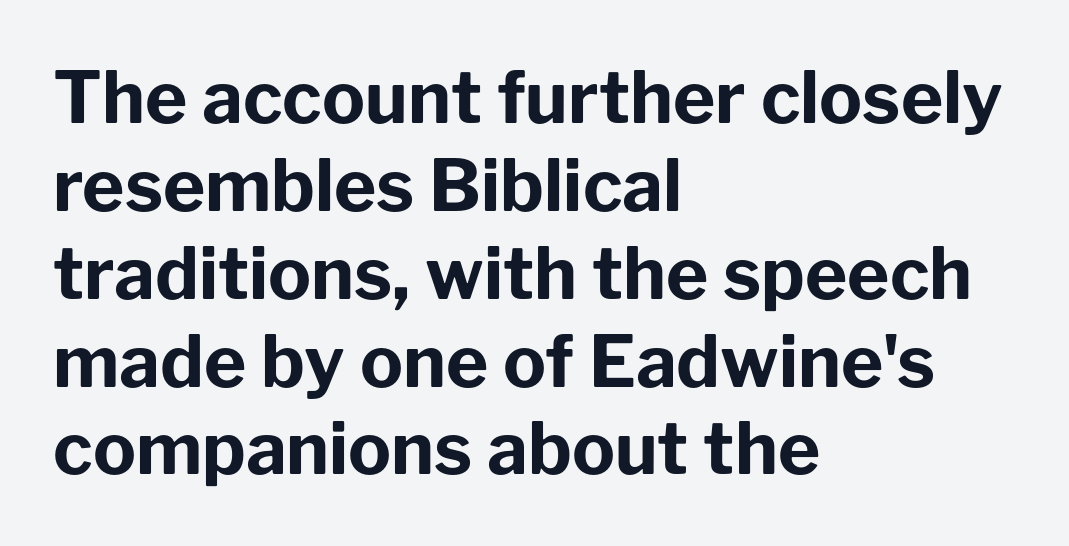
Q: Is the text bold? A: Yes.
Q: Is the text italic (slanted)? A: No, it is upright.
Q: Is the typeface a serif or a sans-serif typeface? A: Sans-serif.
Q: Is the text underlined? A: No.
Q: How is the paragraph aligned? A: Left-aligned.
Q: Is the spacing between letters normal or unusually wide? A: Normal.
Q: Width (condensed, normal, or wide)? A: Normal.
Q: Stroke contrast? A: Low.
Q: x-height? A: Medium.
Q: Monospaced? A: No.
